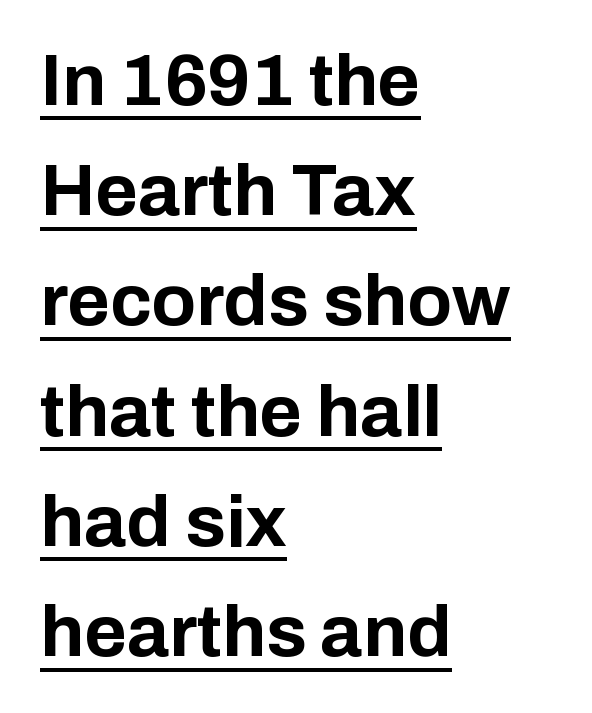
A roman cut, with each character standing at attention. The ragged edge is on the right, which tells us the setting is flush left. Each letter's strokes conclude bluntly, with no projecting serifs. The passage shown is underscored from start to finish.
